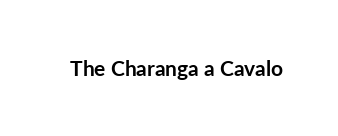
{"italic": "no", "bold": "yes", "underline": "no", "letter_spacing": "normal", "letter_spacing_em": 0.0, "glyph_px": 21}
